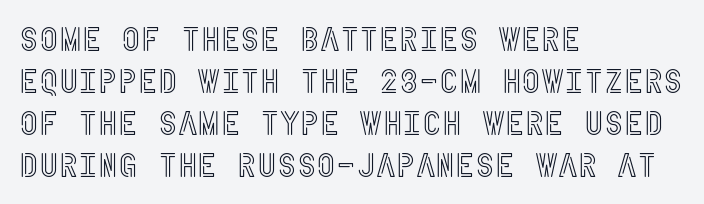
Each word holds together tightly as a unit, with standard inter-letter gaps. Honestly, there is no underline to notice here at all. Which margin do the lines hug? The left one — the right edge is uneven. The letters stand upright; this is a roman face.
